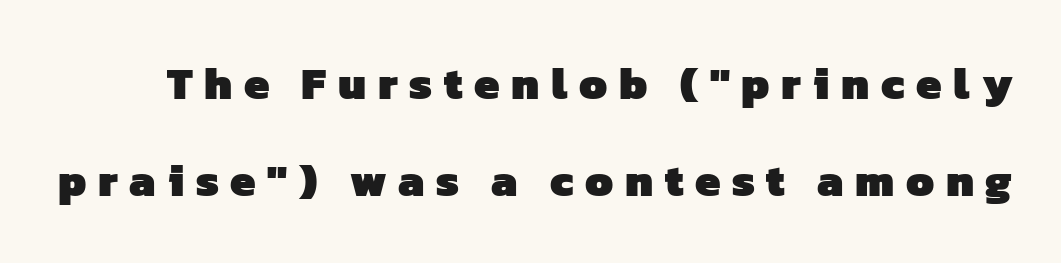
{"serif": "no", "bold": "yes", "weight": "heavy", "width": "normal", "stroke_contrast": "low", "x_height": "medium", "monospaced": "no", "underline": "no", "line_spacing": "loose", "line_spacing_ratio": 2.15, "letter_spacing": "wide", "letter_spacing_em": 0.26, "glyph_px": 45}
